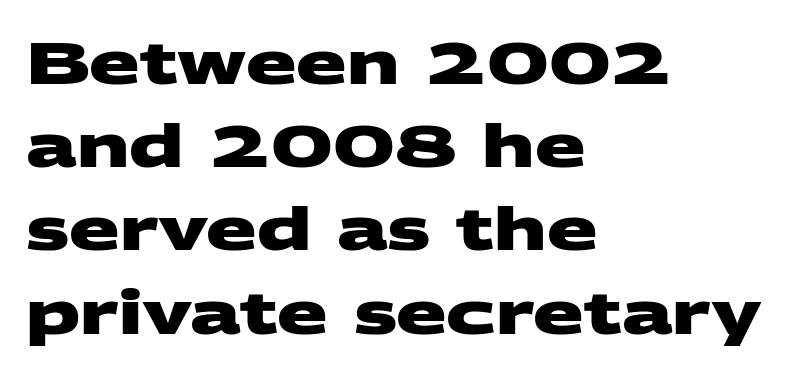
Q: Is the text bold? A: Yes.
Q: Is the typeface a serif or a sans-serif typeface? A: Sans-serif.
Q: Is the text underlined? A: No.
Q: How is the paragraph aligned? A: Left-aligned.
Q: Is the spacing between letters normal or unusually wide? A: Normal.
Q: Is the spacing between lines tight, normal or loose? A: Normal.
Q: Width (condensed, normal, or wide)? A: Wide.
Q: Stroke contrast? A: Medium.
Q: x-height? A: Large.
Q: Monospaced? A: No.
